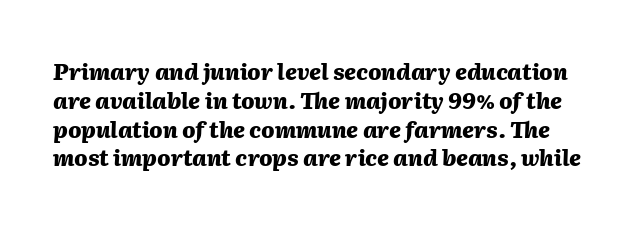
{"italic": "yes", "lean": "right", "slant_degrees": 2, "bold": "yes", "underline": "no", "line_spacing": "normal", "line_spacing_ratio": 1.31, "letter_spacing": "normal", "letter_spacing_em": 0.0, "glyph_px": 22}
